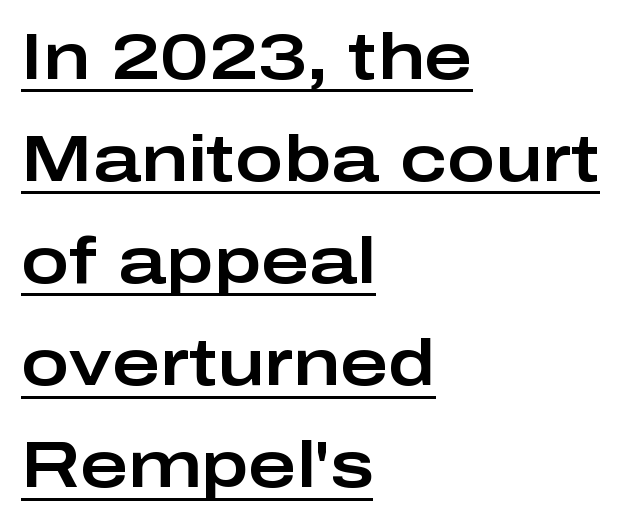
The image shows 65 px wide sans-serif type, upright; set left-aligned, normal line spacing (1.57x), normal letter spacing, underlined; low stroke contrast and a medium x-height.
